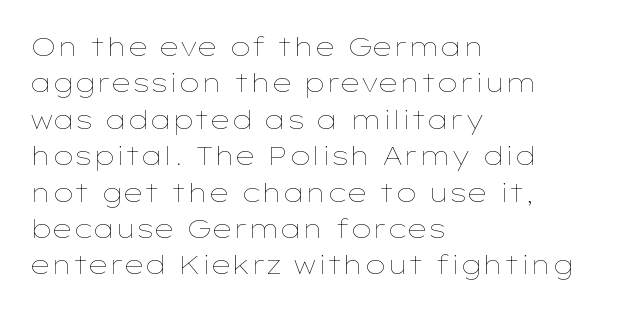
Short and long lines alike share a common starting point at left. The typeface has the unassuming heft of standard copy or less. Is the letter spacing exaggerated? No — it looks like the ordinary default. Has an underline been added? It has not. Posture: vertical.
